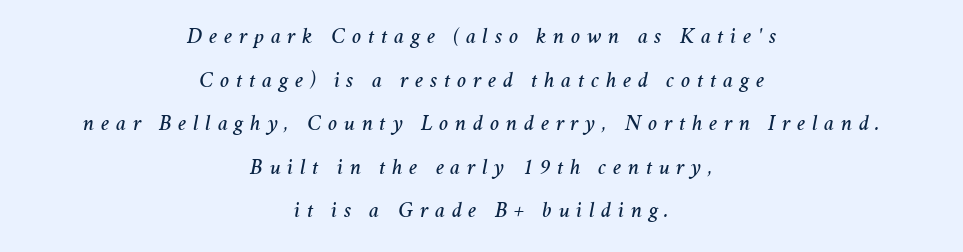
The image shows 22 px text type, italic (leaning right); set centered, loose line spacing (1.98x), unusually wide letter spacing (+0.3 em), not underlined.
